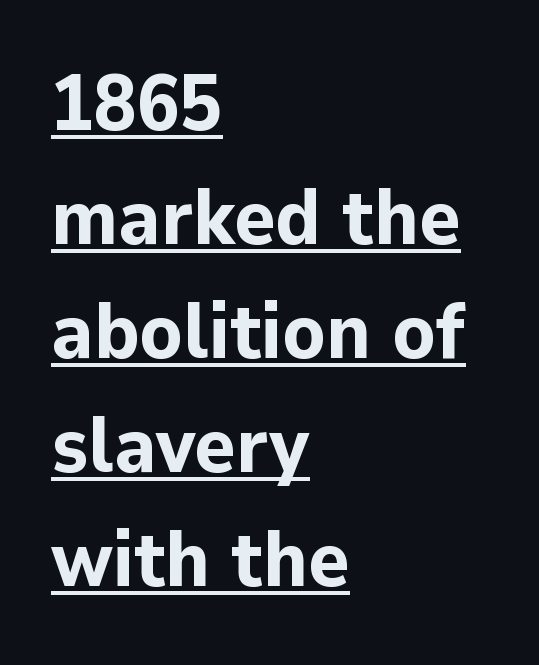
{"serif": "no", "italic": "no", "bold": "yes", "weight": "bold", "width": "normal", "stroke_contrast": "low", "x_height": "medium", "monospaced": "no", "underline": "yes", "align": "left", "line_spacing": "normal", "line_spacing_ratio": 1.46, "letter_spacing": "normal", "letter_spacing_em": 0.0, "glyph_px": 78}
